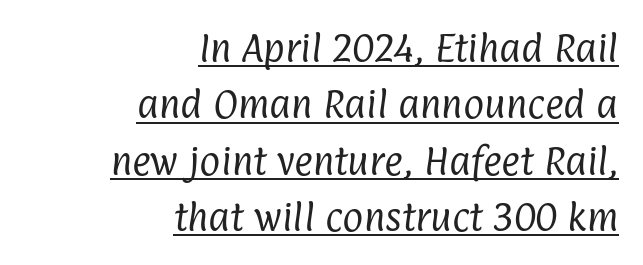
The image shows 32 px regular-weight, condensed sans-serif type; set right-aligned, line spacing 1.76x, normal letter spacing, underlined; low stroke contrast and a medium x-height.
